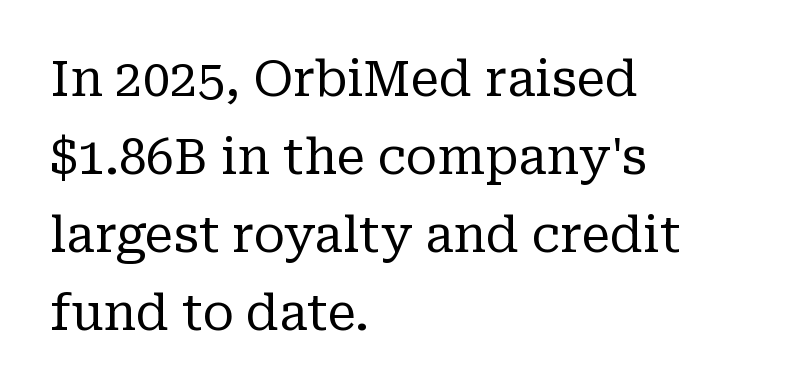
Each row of text sits above clean, open space. The specimen reads as upright at a glance. Little horizontal feet cap the strokes, marking this as serif type. Does extra space separate the letters? No, they use regular spacing. Proportional: the letters do not fall into vertical columns.
